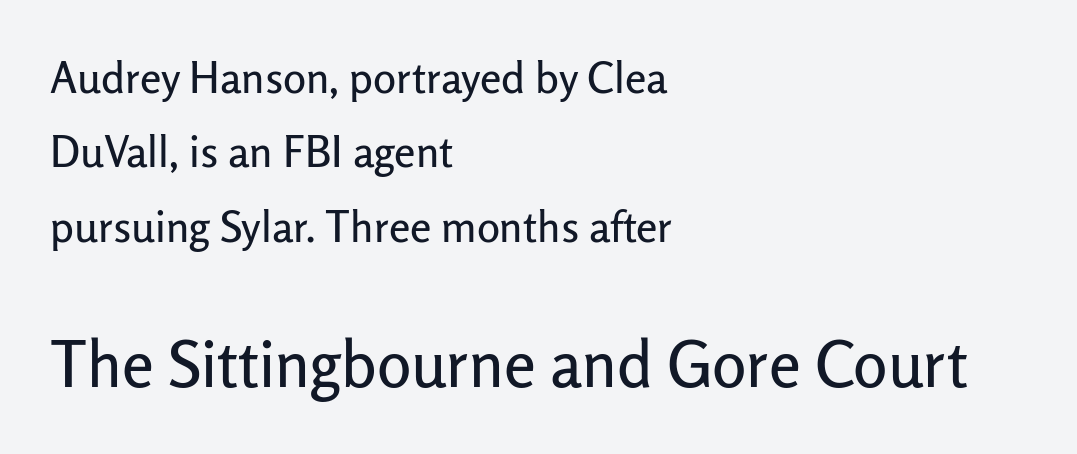
{"serif": "no", "italic": "no", "width": "normal", "stroke_contrast": "low", "x_height": "medium", "monospaced": "no", "underline": "no", "align": "left", "line_spacing_ratio": 1.73, "letter_spacing": "normal", "letter_spacing_em": 0.0, "larger_block": "second", "size_ratio": 1.49, "glyph_px": 64}
